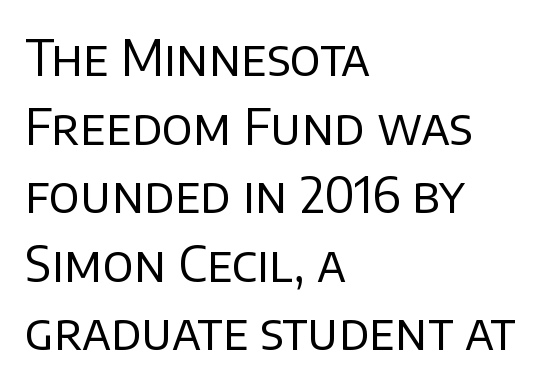
Q: Is the text bold? A: No.
Q: Is the text italic (slanted)? A: No, it is upright.
Q: Is the typeface a serif or a sans-serif typeface? A: Sans-serif.
Q: Is the text underlined? A: No.
Q: How is the paragraph aligned? A: Left-aligned.
Q: Is the spacing between letters normal or unusually wide? A: Normal.
Q: Is the spacing between lines tight, normal or loose? A: Normal.
Q: Width (condensed, normal, or wide)? A: Normal.
Q: Stroke contrast? A: Low.
Q: x-height? A: Large.
Q: Monospaced? A: No.
